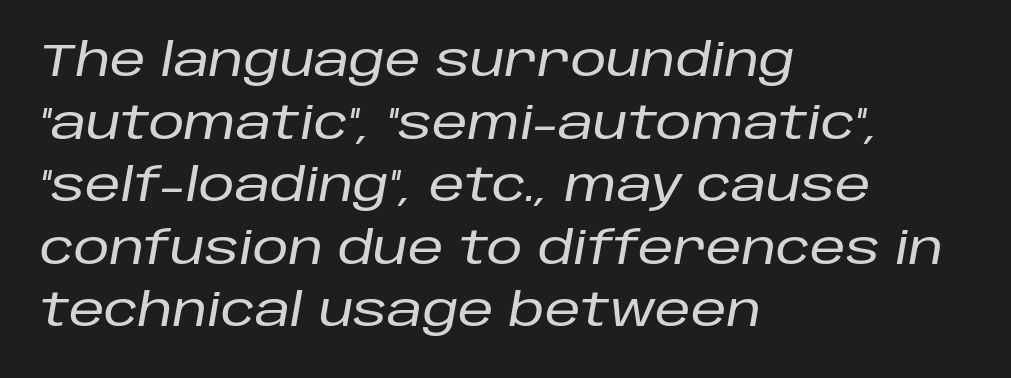
Q: Is the text italic (slanted)? A: Yes, it leans right by about 10 degrees.
Q: Is the text underlined? A: No.
Q: How is the paragraph aligned? A: Left-aligned.
Q: Is the spacing between letters normal or unusually wide? A: Normal.
Q: Is the spacing between lines tight, normal or loose? A: Normal.
Q: Width (condensed, normal, or wide)? A: Normal.
Q: Stroke contrast? A: Low.
Q: x-height? A: Large.
Q: Monospaced? A: No.
